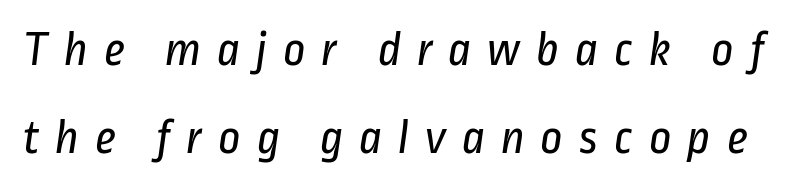
The image shows 49 px regular-weight, condensed sans-serif type; set line spacing 1.8x, unusually wide letter spacing (+0.32 em), not underlined; low stroke contrast and a medium x-height.
